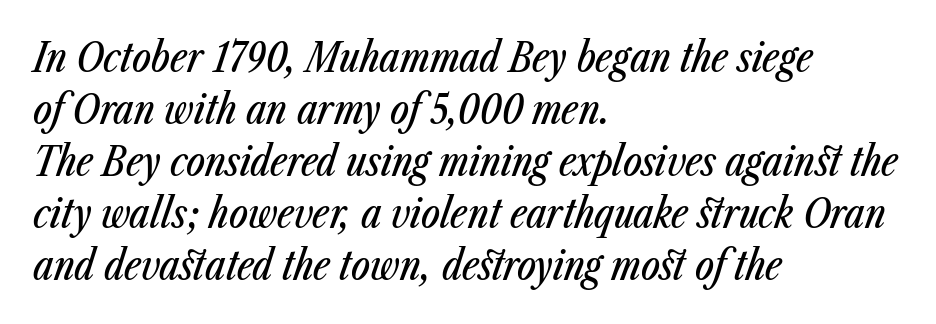
A classic flush-left, rag-right setting is used for this passage. The axis of the letterforms is tilted away from vertical. Each new line begins a customary step beneath the previous one. Honestly, there is no underline to notice here at all.
